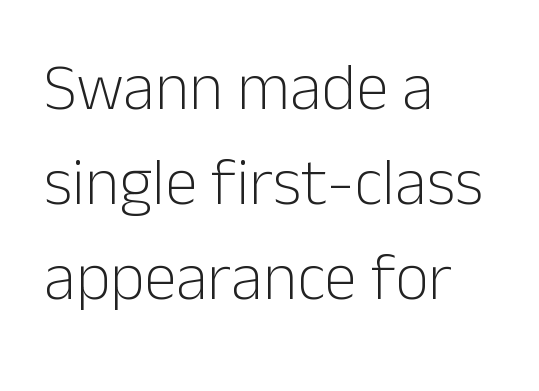
{"serif": "no", "italic": "no", "bold": "no", "weight": "light", "width": "normal", "stroke_contrast": "low", "x_height": "medium", "monospaced": "no", "underline": "no", "align": "left", "line_spacing": "normal", "line_spacing_ratio": 1.44, "letter_spacing": "normal", "letter_spacing_em": 0.0, "glyph_px": 66}
